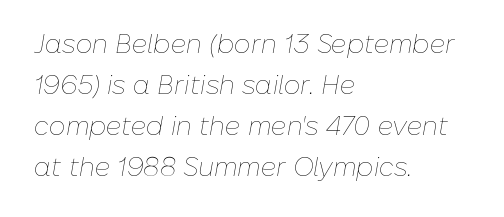
The image shows 26 px text type, italic (leaning right); set left-aligned, normal line spacing (1.58x), normal letter spacing, not underlined.
